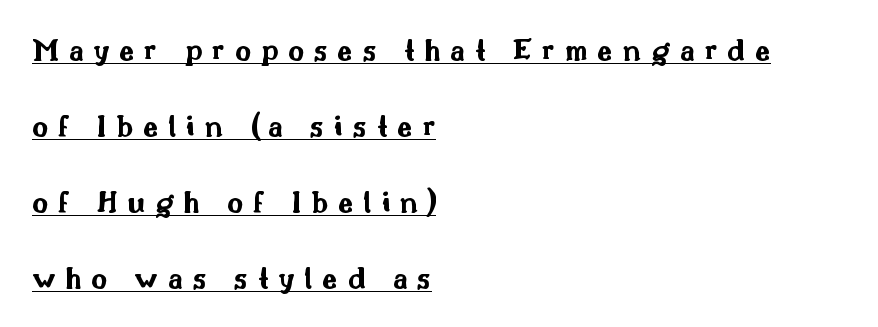
The image shows 31 px bold, wide sans-serif type, upright; set left-aligned, loose line spacing (2.45x), unusually wide letter spacing (+0.32 em), underlined; medium stroke contrast and a small x-height.
